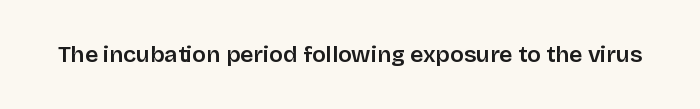
Each word holds together tightly as a unit, with standard inter-letter gaps. Posture: upright roman. The specimen omits any rule beneath the text block's lines.
